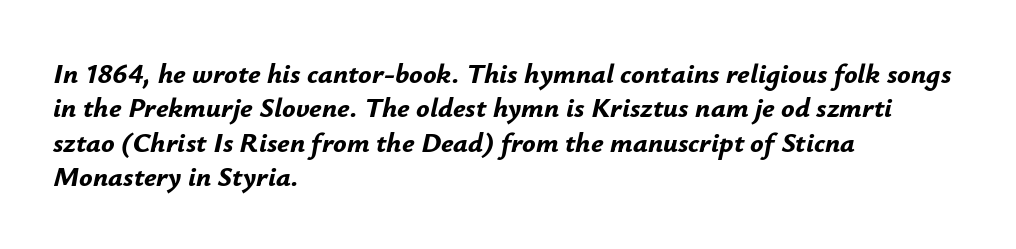
Leftover space on each line is placed entirely after the last word. The letters advance in unequal steps, a hallmark of proportional type. The strip under each line holds only bare page. The text carries the slant typical of an italic or oblique font. Students, note that the glyphs here touch the page at normal intervals. The typesetting leans heavy: a genuine bold.
